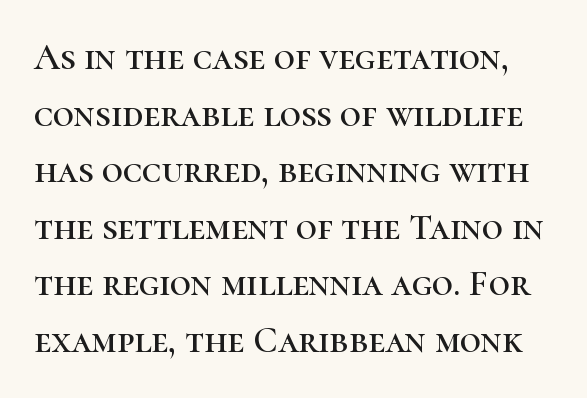
Q: Is the text italic (slanted)? A: No, it is upright.
Q: Is the typeface a serif or a sans-serif typeface? A: Serif.
Q: Is the text underlined? A: No.
Q: Is the spacing between letters normal or unusually wide? A: Normal.
Q: Is the spacing between lines tight, normal or loose? A: Normal.
Q: Width (condensed, normal, or wide)? A: Normal.
Q: Stroke contrast? A: High.
Q: x-height? A: Medium.
Q: Monospaced? A: No.
